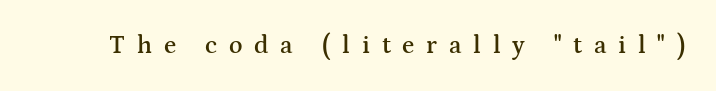
Italic: no, the glyphs are upright roman. Moderately thickened strokes mark this as semibold type. No word sits above an underline. Spacing between characters has been opened up far beyond the box default.
